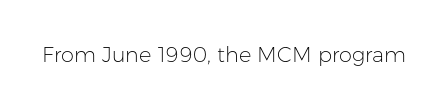
The image shows 21 px text type, upright; set normal letter spacing, not underlined.
